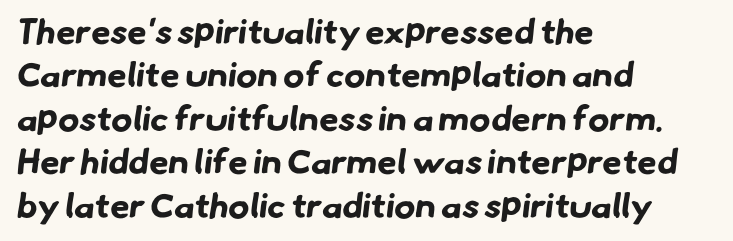
The image shows 35 px bold sans-serif type; set left-aligned, line spacing 1.24x, normal letter spacing, not underlined; low stroke contrast and a small x-height.
